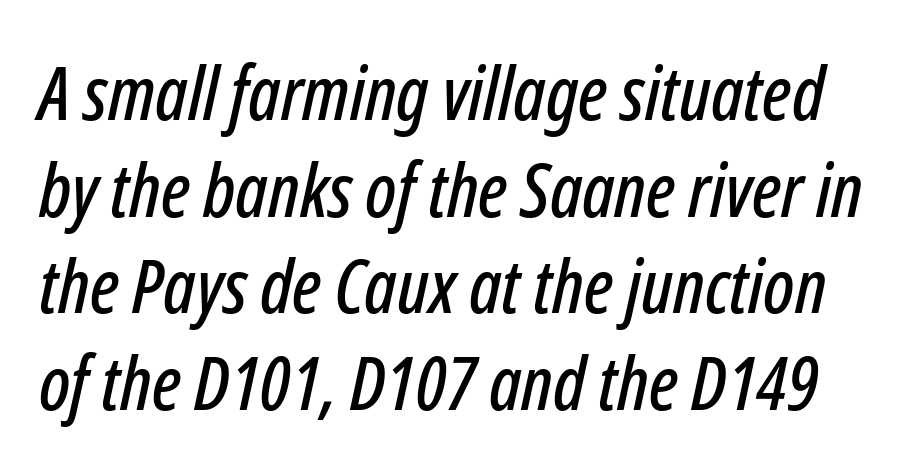
{"italic": "yes", "lean": "right", "slant_degrees": 12, "width": "condensed", "stroke_contrast": "low", "x_height": "medium", "monospaced": "no", "underline": "no", "line_spacing": "normal", "line_spacing_ratio": 1.29, "letter_spacing": "normal", "letter_spacing_em": 0.0, "glyph_px": 75}
